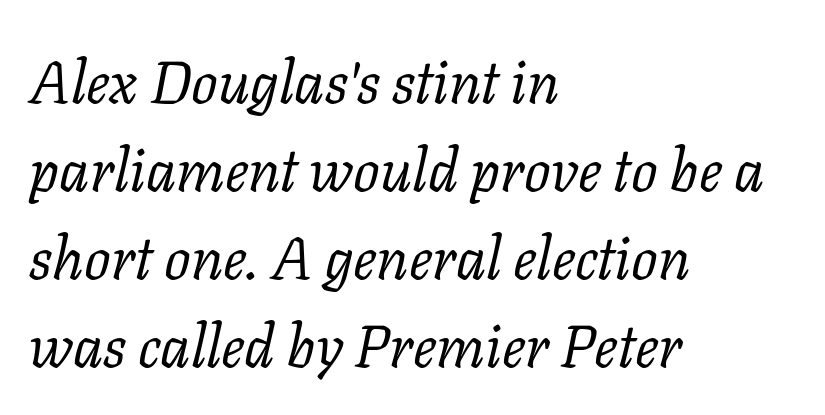
Q: Is the text bold? A: No.
Q: Is the text italic (slanted)? A: Yes, it leans right by about 11 degrees.
Q: Is the typeface a serif or a sans-serif typeface? A: Serif.
Q: Is the text underlined? A: No.
Q: How is the paragraph aligned? A: Left-aligned.
Q: Is the spacing between letters normal or unusually wide? A: Normal.
Q: Is the spacing between lines tight, normal or loose? A: Normal.
Q: Width (condensed, normal, or wide)? A: Normal.
Q: Stroke contrast? A: Low.
Q: x-height? A: Medium.
Q: Monospaced? A: No.
